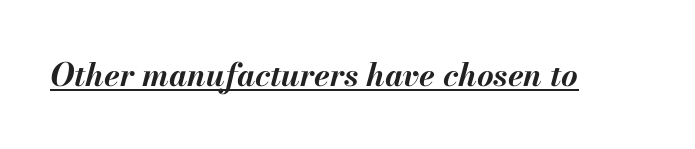
{"italic": "yes", "lean": "right", "slant_degrees": 13, "bold": "yes", "weight": "bold", "width": "normal", "stroke_contrast": "medium", "x_height": "small", "monospaced": "no", "underline": "yes", "letter_spacing": "normal", "letter_spacing_em": 0.0, "glyph_px": 32}
